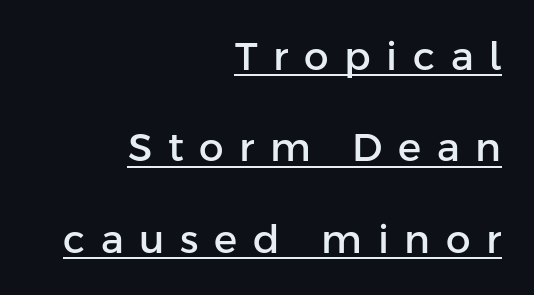
The image shows 39 px sans-serif type, upright; set right-aligned, loose line spacing (2.34x), unusually wide letter spacing (+0.4 em), underlined; low stroke contrast and a medium x-height.
